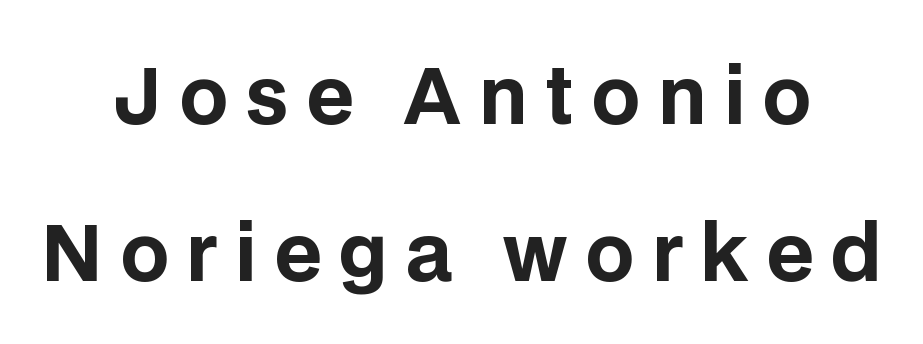
{"serif": "no", "italic": "no", "bold": "yes", "weight": "bold", "width": "normal", "stroke_contrast": "low", "x_height": "large", "monospaced": "no", "underline": "no", "align": "center", "line_spacing": "loose", "line_spacing_ratio": 2.06, "letter_spacing": "wide", "letter_spacing_em": 0.23, "glyph_px": 76}
